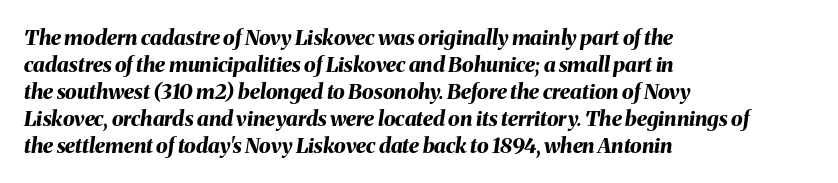
{"italic": "yes", "lean": "right", "slant_degrees": 8, "bold": "yes", "underline": "no", "align": "left", "line_spacing": "normal", "line_spacing_ratio": 1.28, "letter_spacing": "normal", "letter_spacing_em": 0.0, "glyph_px": 21}
